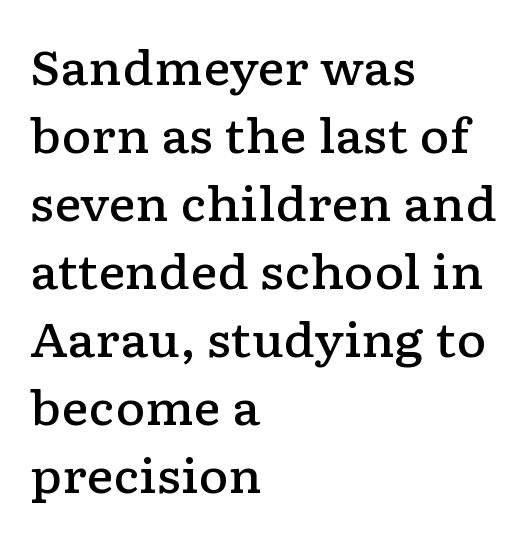
{"serif": "yes", "italic": "no", "bold": "semi", "weight": "semibold", "width": "wide", "stroke_contrast": "low", "x_height": "medium", "monospaced": "no", "underline": "no", "align": "left", "line_spacing": "normal", "line_spacing_ratio": 1.48, "letter_spacing": "normal", "letter_spacing_em": 0.0, "glyph_px": 46}
